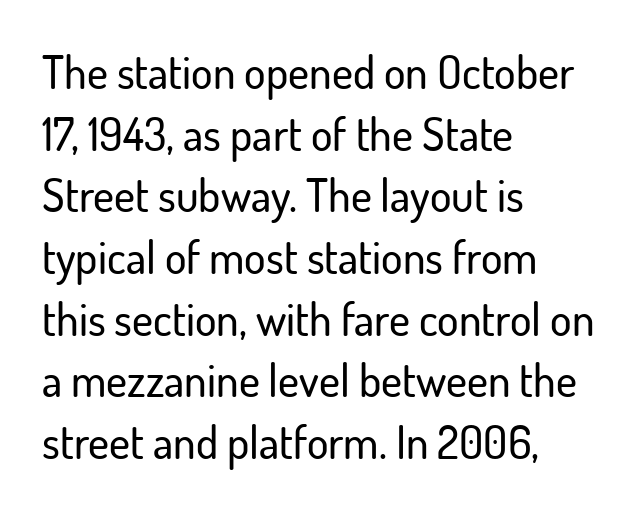
Q: Is the text italic (slanted)? A: No, it is upright.
Q: Is the typeface a serif or a sans-serif typeface? A: Sans-serif.
Q: Is the text underlined? A: No.
Q: How is the paragraph aligned? A: Left-aligned.
Q: Is the spacing between letters normal or unusually wide? A: Normal.
Q: Is the spacing between lines tight, normal or loose? A: Normal.
Q: Width (condensed, normal, or wide)? A: Normal.
Q: Stroke contrast? A: Low.
Q: x-height? A: Small.
Q: Monospaced? A: No.
